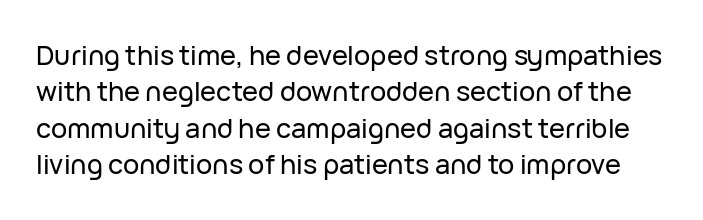
The image shows 27 px text type, upright; set normal line spacing (1.35x), normal letter spacing, not underlined.
